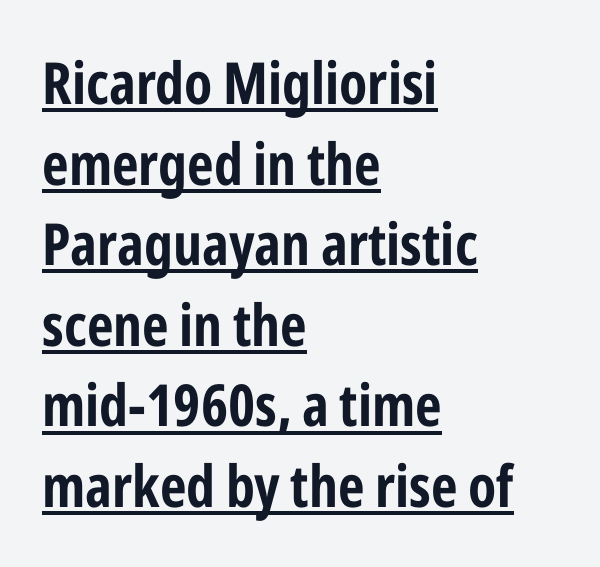
Here the designer chose a conventional face with non-uniform glyph widths. Nope, no serifs anywhere on these letters. Short note: letters normally spaced. Interline gaps are of average width in this sample.
